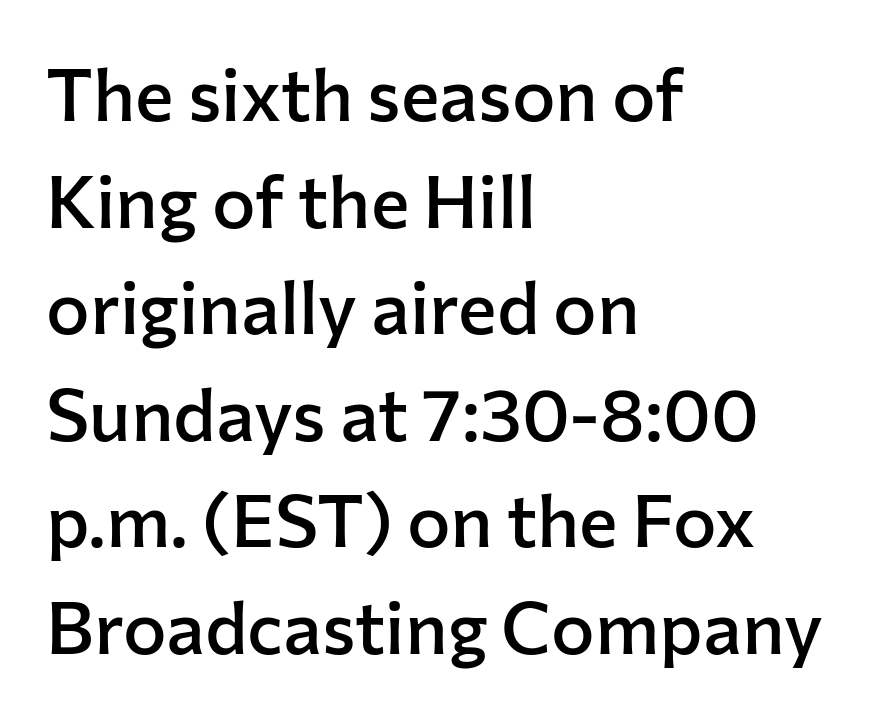
{"serif": "no", "italic": "no", "bold": "semi", "weight": "semibold", "width": "normal", "stroke_contrast": "low", "x_height": "medium", "monospaced": "no", "underline": "no", "align": "left", "line_spacing": "normal", "line_spacing_ratio": 1.46, "letter_spacing": "normal", "letter_spacing_em": 0.0, "glyph_px": 73}
